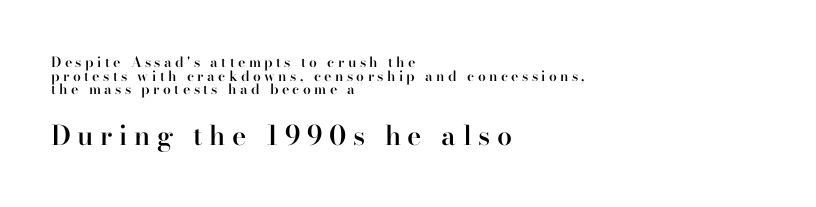
{"italic": "no", "bold": "semi", "underline": "no", "align": "left", "line_spacing": "tight", "line_spacing_ratio": 0.98, "letter_spacing": "wide", "letter_spacing_em": 0.24, "larger_block": "second", "size_ratio": 1.93, "glyph_px": 27}
